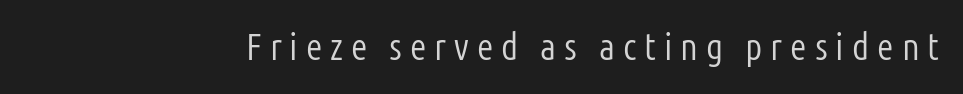
{"serif": "no", "italic": "no", "bold": "no", "weight": "light", "width": "condensed", "stroke_contrast": "low", "x_height": "medium", "monospaced": "no", "underline": "no", "letter_spacing": "wide", "letter_spacing_em": 0.21, "glyph_px": 38}
